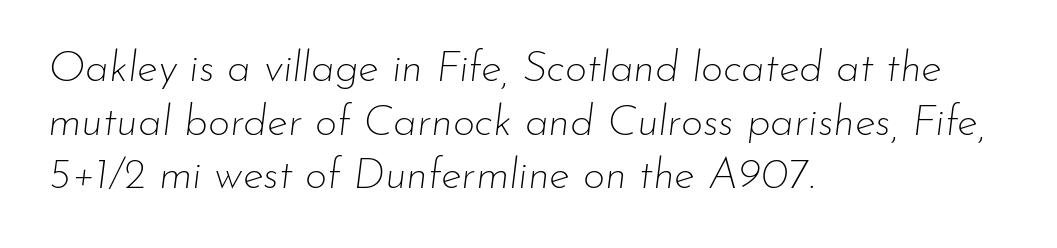
{"italic": "yes", "lean": "right", "slant_degrees": 7, "bold": "no", "weight": "thin", "width": "normal", "stroke_contrast": "low", "x_height": "small", "monospaced": "no", "underline": "no", "align": "left", "line_spacing": "normal", "line_spacing_ratio": 1.25, "letter_spacing": "normal", "letter_spacing_em": 0.0, "glyph_px": 43}
